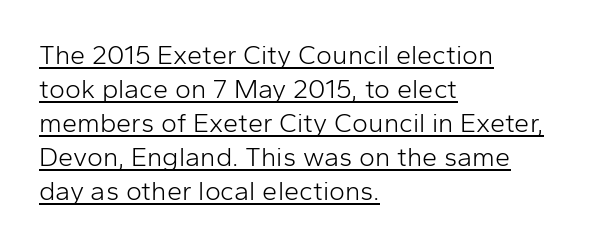
{"italic": "no", "bold": "no", "underline": "yes", "align": "left", "line_spacing": "normal", "line_spacing_ratio": 1.26, "letter_spacing": "normal", "letter_spacing_em": 0.0, "glyph_px": 27}
